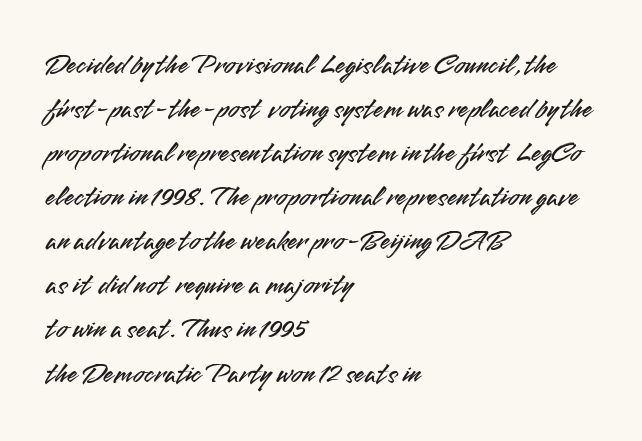
Line beginnings align vertically; line endings do not. Note the varied advance widths — an 'i' is clearly narrower than an 'm'. Check under the words: just untouched page. Observe the ordinary spacing: letters are neighbours, not strangers.
